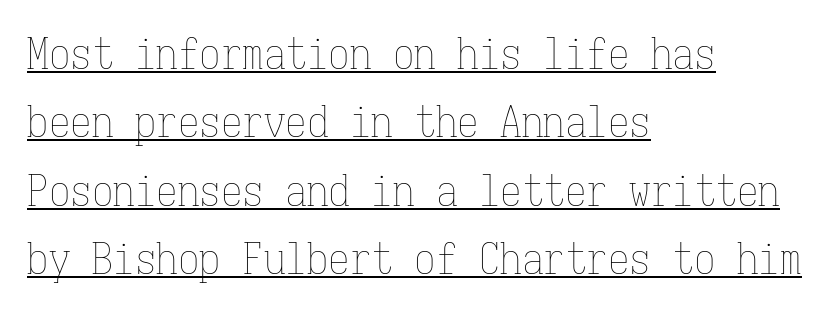
The image shows 43 px thin, condensed type, upright, monospaced; set left-aligned, normal line spacing (1.59x), normal letter spacing, underlined; low stroke contrast and a medium x-height.
